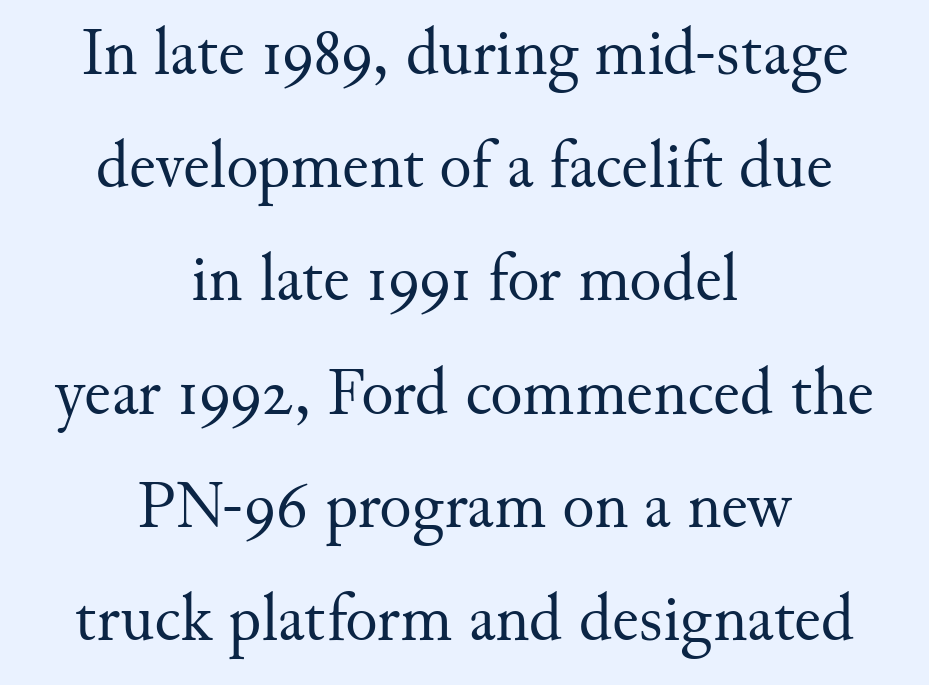
The image shows 67 px regular-weight serif type, upright; set centered, normal line spacing (1.69x), normal letter spacing, not underlined; medium stroke contrast and a small x-height.
